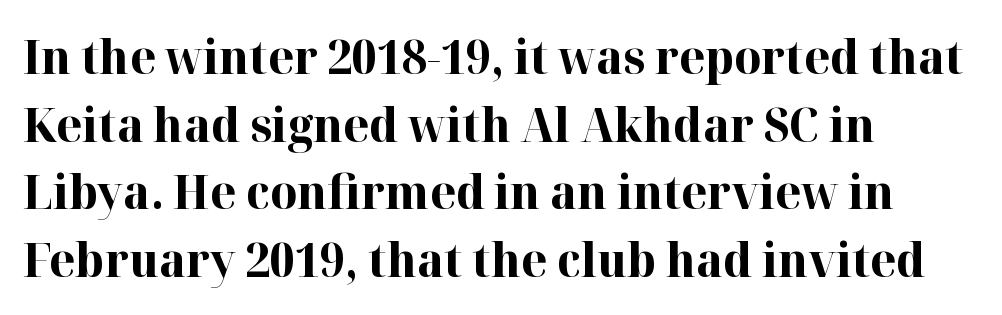
On the weight axis this lands at bold, roughly 700. Whoever set this chose a conventional vertical rhythm. Ascenders rise straight up at ninety degrees. Teacher's note: observe the even left margin — that is flush-left alignment.
